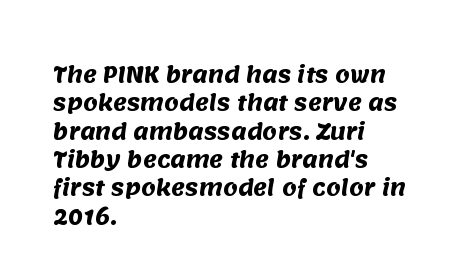
A typesetter would call this leading conventional body-copy spacing. Is the block centered? No — it sits flush against the left margin. Characters follow at the spacing the type designer built in. Strokes here are thick enough to call this a true bold. The foot of each line stays bare and open.
